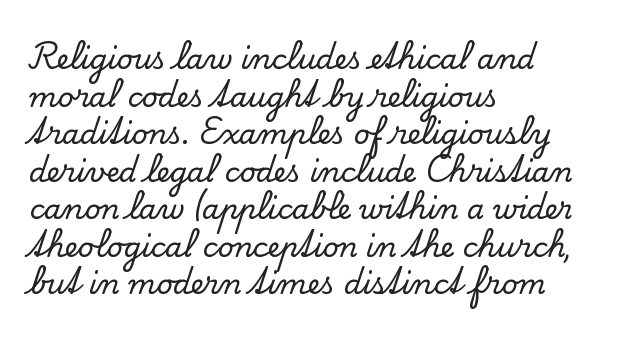
{"serif": "yes", "width": "normal", "stroke_contrast": "low", "x_height": "small", "monospaced": "no", "underline": "no", "align": "left", "line_spacing": "normal", "line_spacing_ratio": 1.34, "letter_spacing": "normal", "letter_spacing_em": 0.0, "glyph_px": 28}
